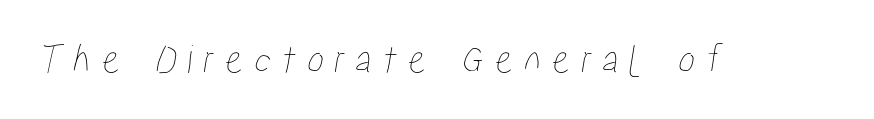
The image shows 42 px condensed type; set unusually wide letter spacing (+0.25 em), not underlined; low stroke contrast and a medium x-height.
